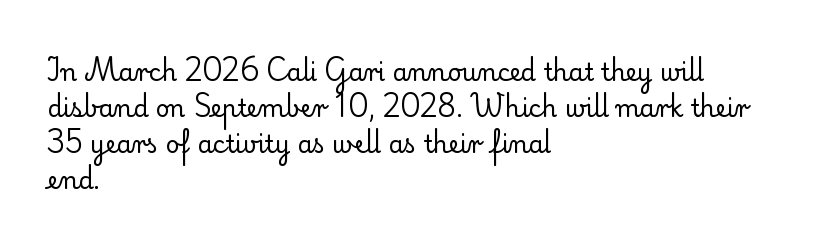
{"italic": "no", "bold": "no", "underline": "no", "align": "left", "line_spacing": "normal", "line_spacing_ratio": 1.5, "letter_spacing": "normal", "letter_spacing_em": 0.0, "glyph_px": 24}
